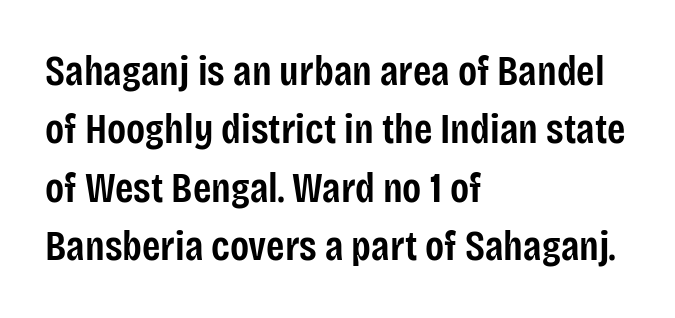
The image shows 42 px semibold, condensed sans-serif type, upright; set left-aligned, normal line spacing (1.39x), normal letter spacing, not underlined; low stroke contrast and a large x-height.
